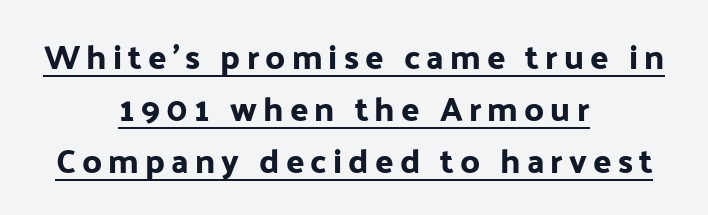
The image shows 34 px sans-serif type, upright; set centered, normal line spacing (1.53x), underlined; low stroke contrast and a medium x-height.
